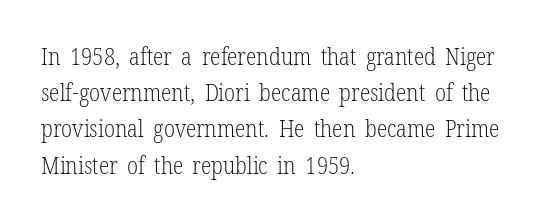
Q: Is the text bold? A: No.
Q: Is the text italic (slanted)? A: No, it is upright.
Q: Is the text underlined? A: No.
Q: How is the paragraph aligned? A: Left-aligned.
Q: Is the spacing between letters normal or unusually wide? A: Normal.
Q: Is the spacing between lines tight, normal or loose? A: Normal.
